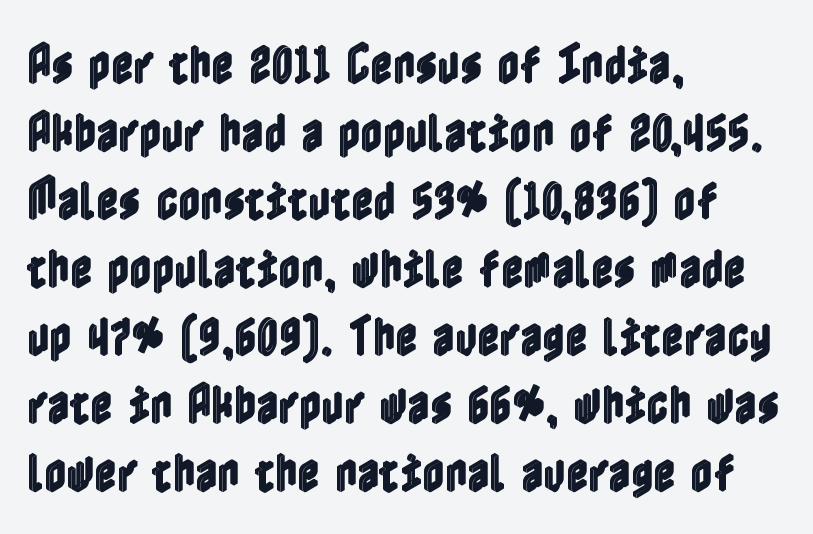
The image shows 43 px condensed type, upright; set left-aligned, normal line spacing (1.58x), normal letter spacing, not underlined; a medium x-height.
